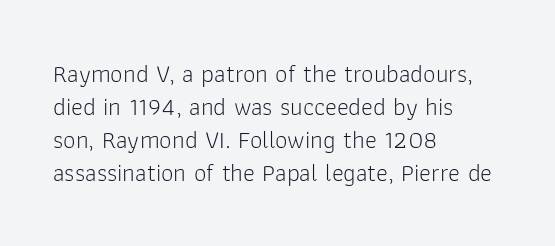
{"italic": "no", "bold": "no", "underline": "no", "align": "left", "line_spacing": "normal", "line_spacing_ratio": 1.32, "letter_spacing": "normal", "letter_spacing_em": 0.0, "glyph_px": 25}
